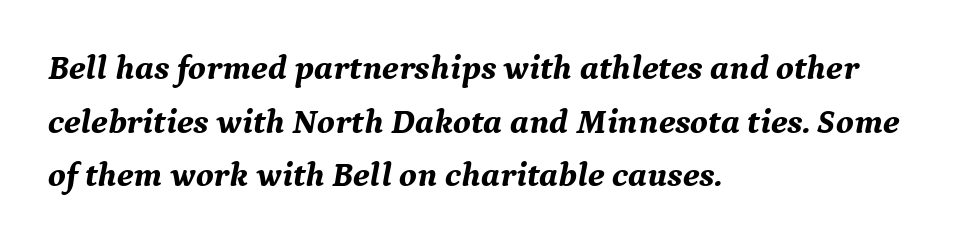
Normally led — the rows are evenly, conventionally spaced. A bare baseline throughout the passage. Chunky letters — that's bold for sure. The specimen reads as italic at a glance. Varying glyph widths throughout — classic text-font behaviour.
